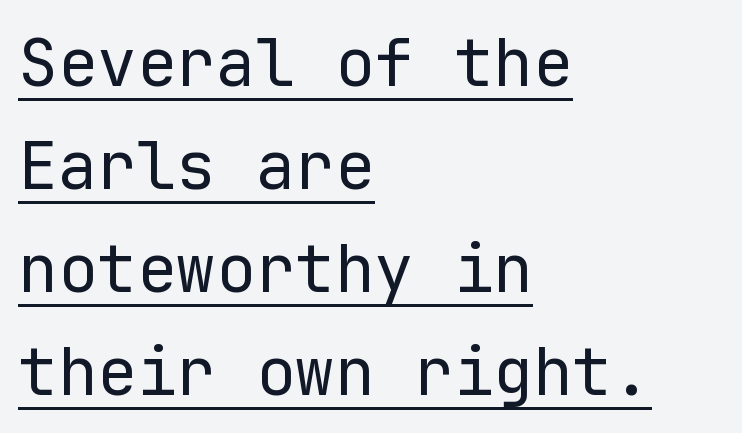
{"serif": "no", "italic": "no", "bold": "no", "weight": "regular", "width": "normal", "stroke_contrast": "low", "x_height": "medium", "monospaced": "yes", "underline": "yes", "align": "left", "line_spacing": "normal", "line_spacing_ratio": 1.56, "letter_spacing": "normal", "letter_spacing_em": 0.0, "glyph_px": 66}
